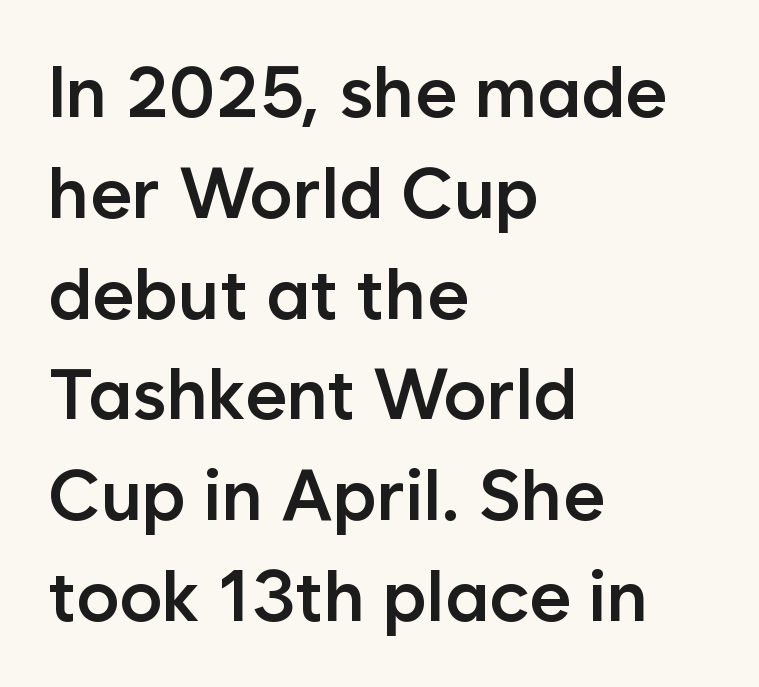
Q: Is the text bold? A: Semi-bold.
Q: Is the text italic (slanted)? A: No, it is upright.
Q: Is the typeface a serif or a sans-serif typeface? A: Sans-serif.
Q: Is the text underlined? A: No.
Q: How is the paragraph aligned? A: Left-aligned.
Q: Is the spacing between letters normal or unusually wide? A: Normal.
Q: Is the spacing between lines tight, normal or loose? A: Normal.
Q: Width (condensed, normal, or wide)? A: Normal.
Q: Stroke contrast? A: Low.
Q: x-height? A: Medium.
Q: Monospaced? A: No.
